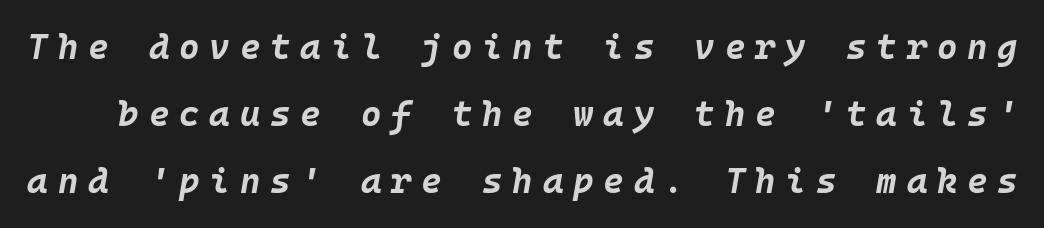
The passage shown leans; its letterforms are oblique. Plain, unruled lines of type. The line texture is sparse and dotted thanks to wide tracking. Rows of type keep a wide berth in the vertical direction. Think of a typewriter: that constant character pitch is what you see here. The letters are bold, with thick, heavy strokes.
